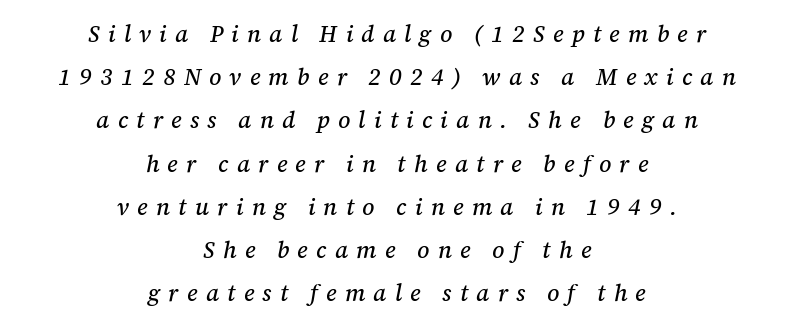
Beneath every word, the page is bare. The lines in this sample share a center point and differ in where they start and stop. Between one letter and the next there's a generous, obvious gap. Slanted lettering throughout.
